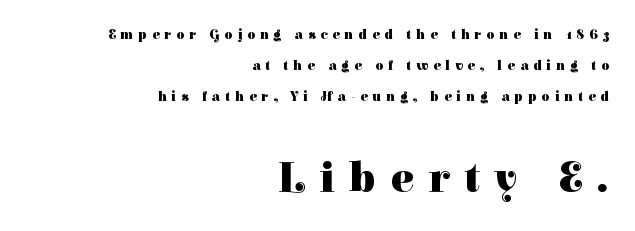
{"serif": "yes", "italic": "no", "bold": "yes", "weight": "heavy", "width": "normal", "stroke_contrast": "high", "x_height": "medium", "monospaced": "no", "underline": "no", "align": "right", "line_spacing": "loose", "line_spacing_ratio": 2.23, "letter_spacing": "wide", "letter_spacing_em": 0.35, "larger_block": "second", "size_ratio": 3.07, "glyph_px": 43}
